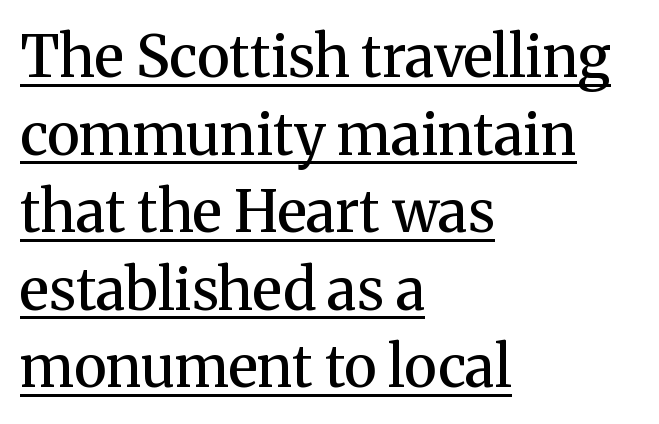
Q: Is the text bold? A: Semi-bold.
Q: Is the text italic (slanted)? A: No, it is upright.
Q: Is the typeface a serif or a sans-serif typeface? A: Serif.
Q: Is the text underlined? A: Yes.
Q: How is the paragraph aligned? A: Left-aligned.
Q: Is the spacing between letters normal or unusually wide? A: Normal.
Q: Is the spacing between lines tight, normal or loose? A: Normal.
Q: Width (condensed, normal, or wide)? A: Normal.
Q: Stroke contrast? A: Medium.
Q: x-height? A: Medium.
Q: Monospaced? A: No.
